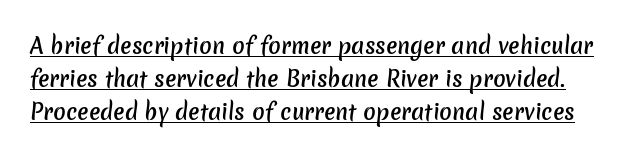
The image shows 21 px text type; set normal line spacing (1.58x), normal letter spacing, underlined.
